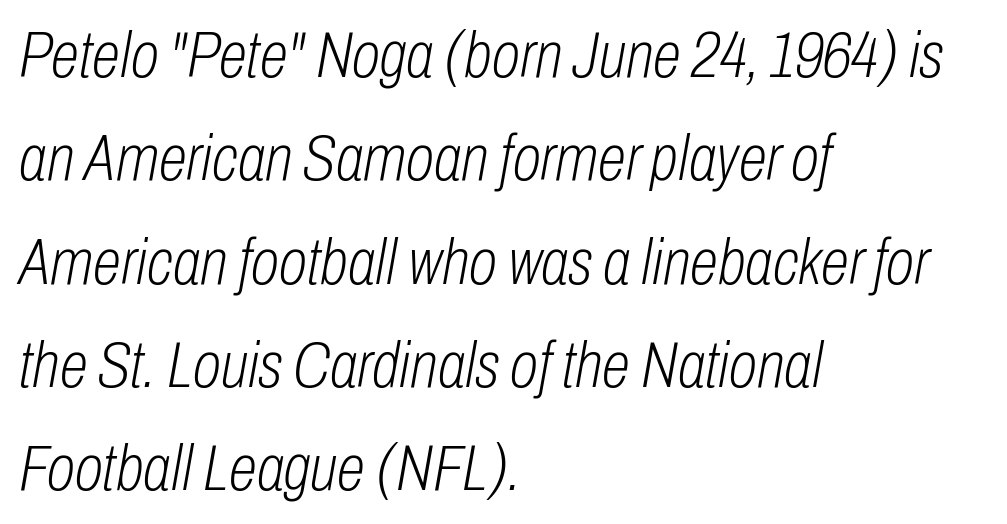
No letter is thick-stroked: the sample isn't bold. Does the lettering tilt? It does — this is italic. The typesetter chose a ragged-right arrangement here. Check the space under the baseline: it is left empty.
